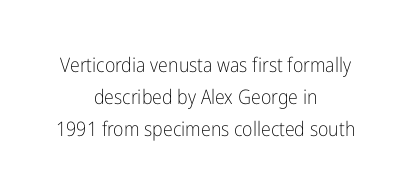
This sample uses plain, unmodified letter spacing. Regular leading. Short and long lines alike share a common midpoint. Descenders hang freely into open space.
